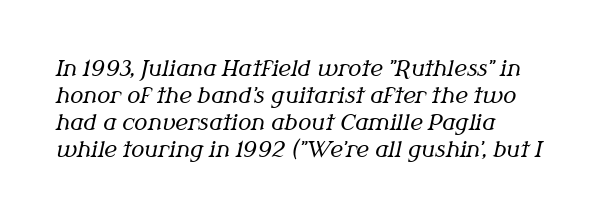
Q: Is the text bold? A: No.
Q: Is the text italic (slanted)? A: Yes, it leans right by about 12 degrees.
Q: Is the text underlined? A: No.
Q: How is the paragraph aligned? A: Left-aligned.
Q: Is the spacing between letters normal or unusually wide? A: Normal.
